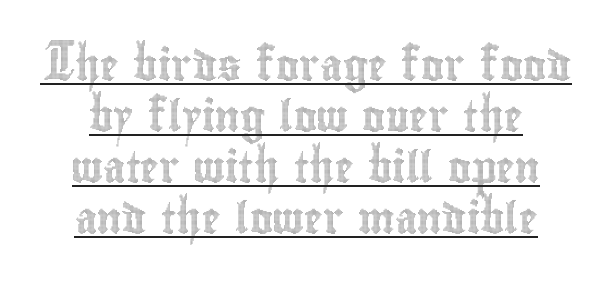
{"italic": "no", "width": "condensed", "x_height": "small", "monospaced": "no", "underline": "yes", "line_spacing": "normal", "line_spacing_ratio": 1.65, "letter_spacing": "normal", "letter_spacing_em": 0.0, "glyph_px": 31}
